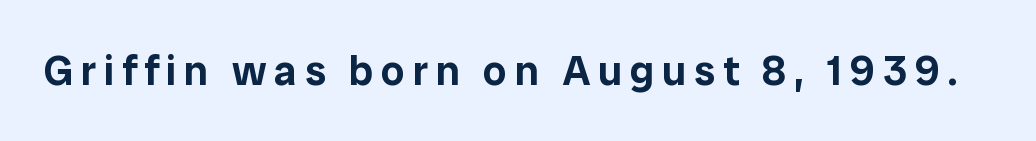
Nope, no serifs anywhere on these letters. The letters advance in unequal steps, a hallmark of proportional type. Notice how the stems are strictly vertical — no italics here. The area under the type is left untouched.
